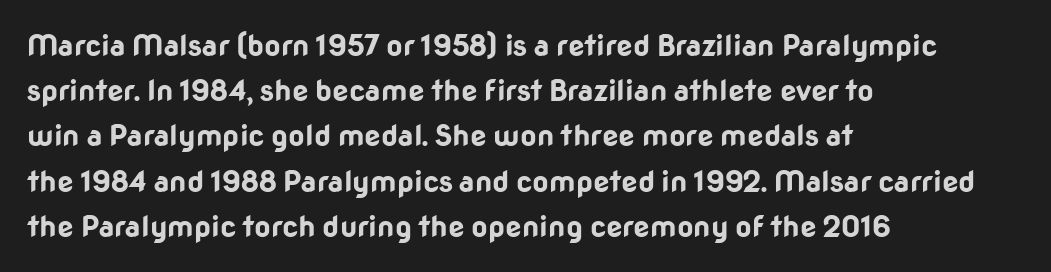
The image shows 29 px bold sans-serif type, upright; set left-aligned, normal line spacing (1.56x), normal letter spacing, not underlined; low stroke contrast and a medium x-height.
